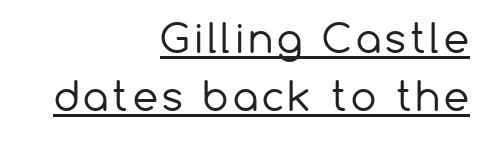
A light-to-regular cut is what we see here. Baseline-to-baseline distance is the conventional proportion of letter height. Observe the absence of serifs on each vertical stroke in this sample. You can see a thin bar hugging the bottom of the glyphs.
